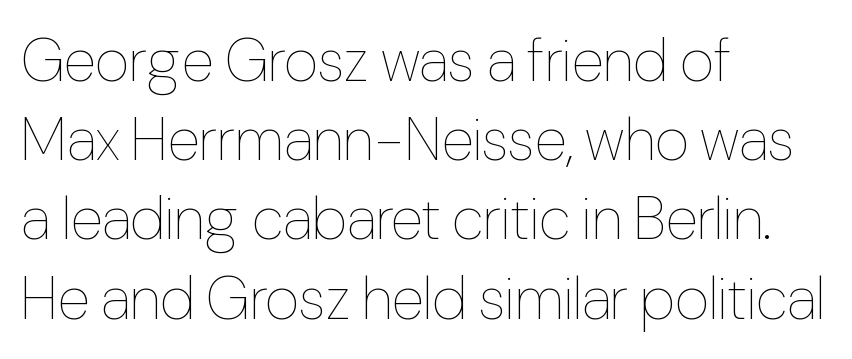
The baseline area is clear. Which margin do the lines hug? The left one — the right edge is uneven. The line texture is even and compact thanks to regular tracking. Weight: not bold — regular or lighter. Notice how descenders clear the ascenders below comfortably — that's standard leading.
